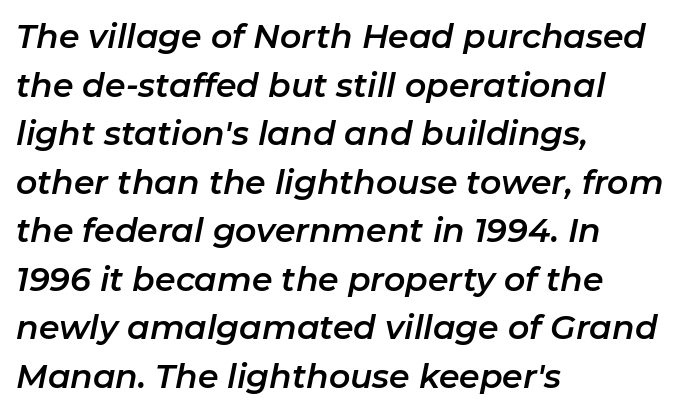
The block of text has a typical density, with ordinary space between rows. Nothing unusual about the tracking: characters are spaced as the font intends. The letters advance in unequal steps, a hallmark of proportional type. Leftover space on each line is placed entirely after the last word.
